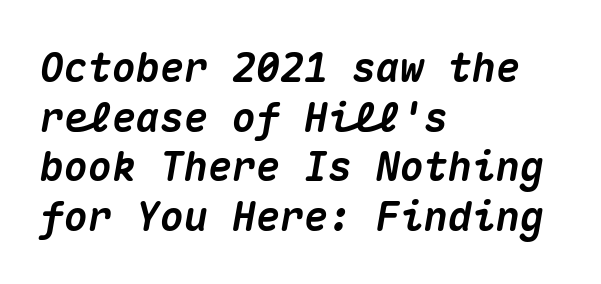
The image shows 40 px heavy type, italic (leaning right), monospaced; set left-aligned, line spacing 1.24x, normal letter spacing, not underlined; medium stroke contrast and a medium x-height.
